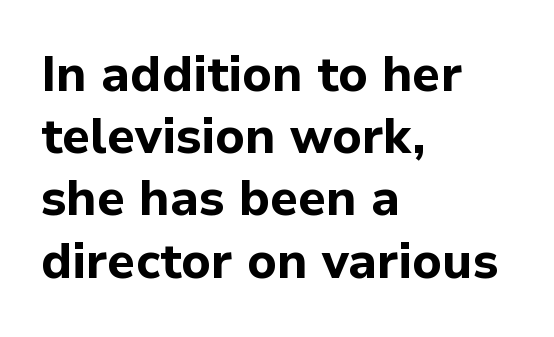
Q: Is the text bold? A: Yes.
Q: Is the text italic (slanted)? A: No, it is upright.
Q: Is the typeface a serif or a sans-serif typeface? A: Sans-serif.
Q: Is the text underlined? A: No.
Q: How is the paragraph aligned? A: Left-aligned.
Q: Is the spacing between letters normal or unusually wide? A: Normal.
Q: Is the spacing between lines tight, normal or loose? A: Normal.
Q: Width (condensed, normal, or wide)? A: Normal.
Q: Stroke contrast? A: Low.
Q: x-height? A: Medium.
Q: Monospaced? A: No.
